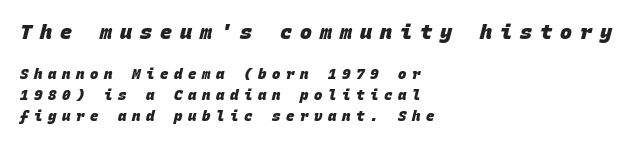
Q: Is the text bold? A: Yes.
Q: Is the text underlined? A: No.
Q: How is the paragraph aligned? A: Left-aligned.
Q: Is the spacing between letters normal or unusually wide? A: Unusually wide.
Q: Is the spacing between lines tight, normal or loose? A: Normal.
Q: Which block of text is set in a larger size, the first (top) or the second (bottom)? A: The first (top) one.
